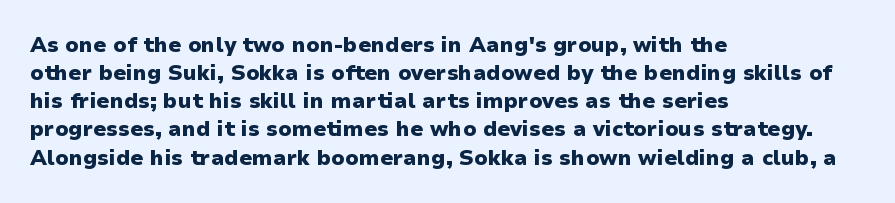
{"italic": "no", "bold": "yes", "underline": "no", "align": "left", "line_spacing": "normal", "line_spacing_ratio": 1.34, "letter_spacing": "normal", "letter_spacing_em": 0.0, "glyph_px": 21}
